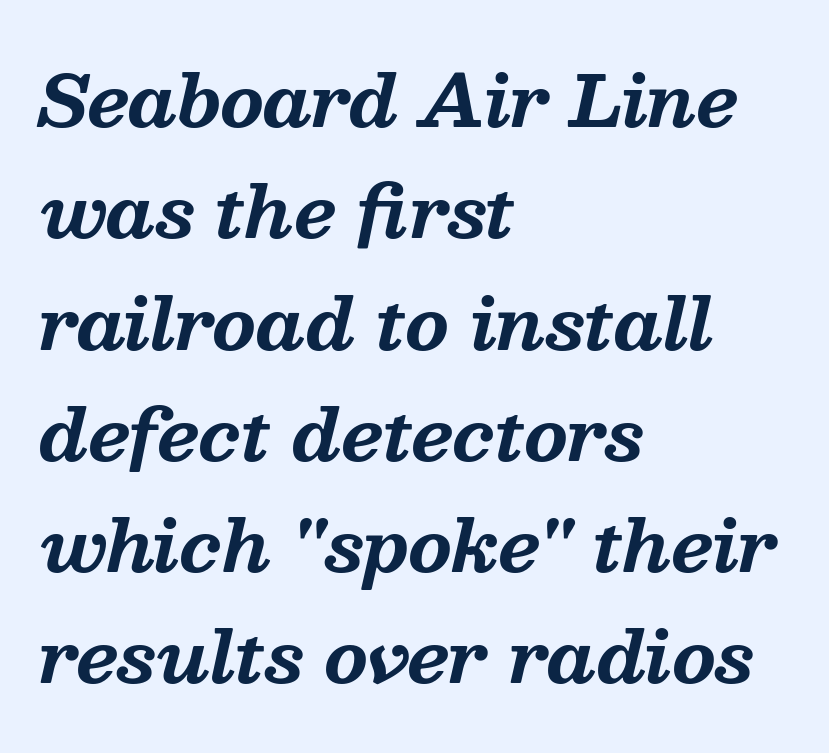
The image shows 70 px bold serif type, italic (leaning right); set left-aligned, normal line spacing (1.59x), normal letter spacing, not underlined; medium stroke contrast and a medium x-height.
